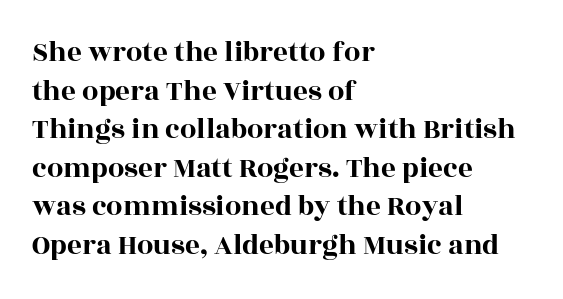
{"serif": "yes", "italic": "no", "width": "wide", "x_height": "large", "monospaced": "no", "underline": "no", "align": "left", "line_spacing": "normal", "line_spacing_ratio": 1.33, "letter_spacing": "normal", "letter_spacing_em": 0.0, "glyph_px": 29}
